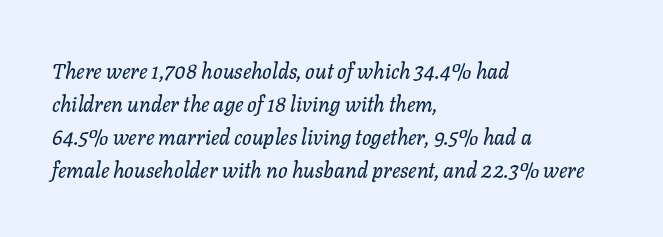
Q: Is the text italic (slanted)? A: Yes, it leans right by about 11 degrees.
Q: Is the text underlined? A: No.
Q: How is the paragraph aligned? A: Left-aligned.
Q: Is the spacing between letters normal or unusually wide? A: Normal.
Q: Is the spacing between lines tight, normal or loose? A: Normal.
